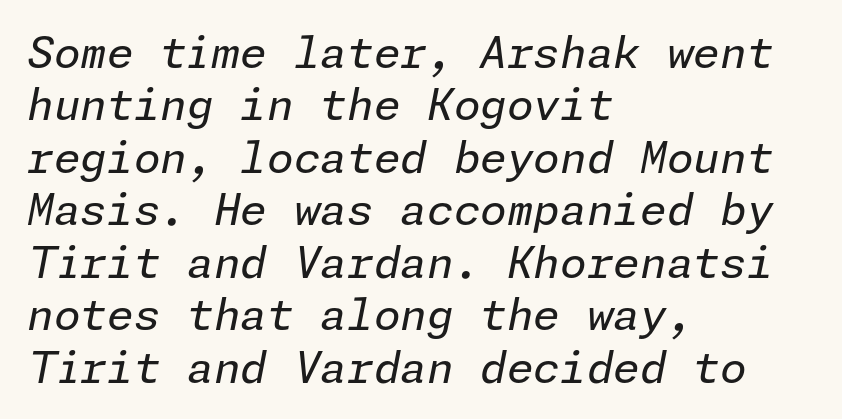
The image shows 43 px regular-weight type, italic (leaning right); set left-aligned, line spacing 1.22x, normal letter spacing, not underlined; low stroke contrast and a medium x-height.
